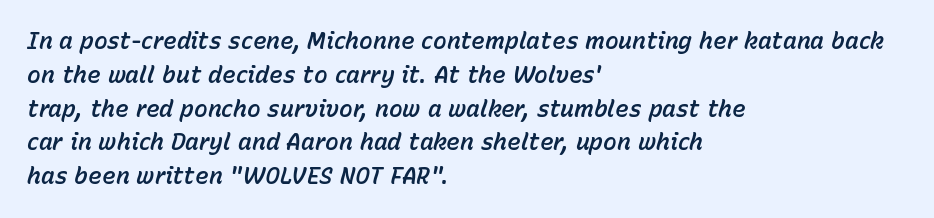
Lines of text with bare space underneath. Rendered with sloped, italic letterforms. Caption: multi-line text, flush left, ragged right. The leading is moderate, giving the passage an even texture.
